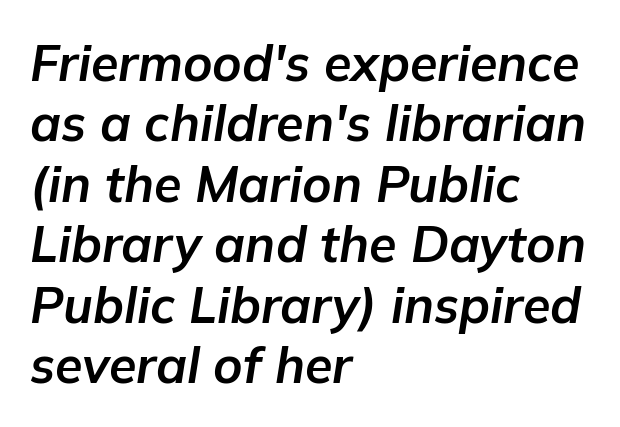
This sample has the flowing, uneven cadence of proportional lettering. Clear beneath every line of the passage. Rendered with sloped, italic letterforms. Thick stems and heavy bowls — unmistakably bold.
